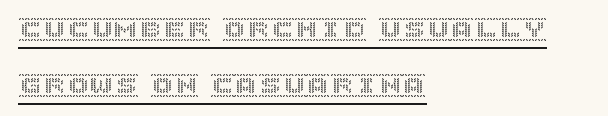
The image shows 24 px text type, upright; set left-aligned, loose line spacing (2.33x), normal letter spacing, underlined.
